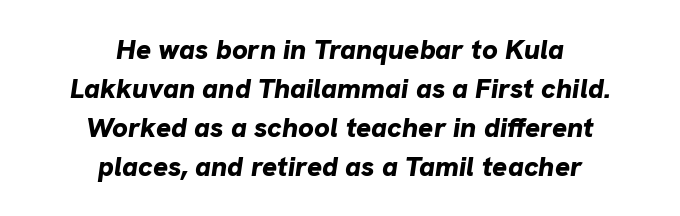
The image shows 28 px bold type, italic (leaning right); set centered, normal line spacing (1.39x), normal letter spacing, not underlined; low stroke contrast and a medium x-height.
